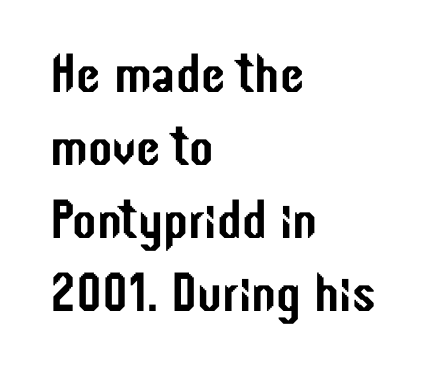
The glyphs in this specimen are sans serif. This sample uses plain, unmodified letter spacing. The paragraph has a hard left edge and a soft right edge. A typesetter would call this proportional, since set widths differ per character.
